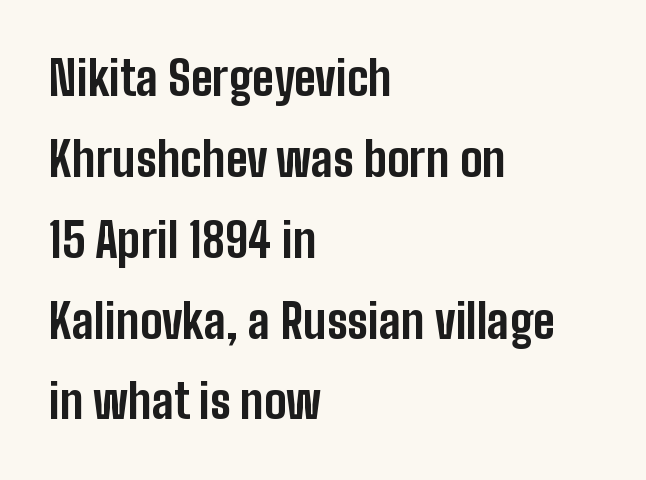
The image shows 47 px bold, condensed sans-serif type, upright; set left-aligned, line spacing 1.72x, normal letter spacing, not underlined; low stroke contrast and a medium x-height.
